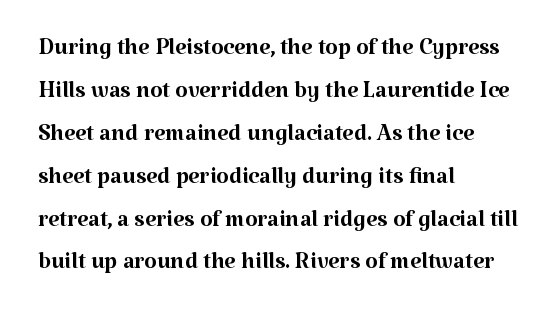
{"serif": "yes", "italic": "no", "bold": "no", "weight": "regular", "width": "normal", "stroke_contrast": "medium", "x_height": "medium", "monospaced": "no", "underline": "no", "align": "left", "line_spacing": "normal", "line_spacing_ratio": 1.34, "letter_spacing": "normal", "letter_spacing_em": 0.0, "glyph_px": 32}
